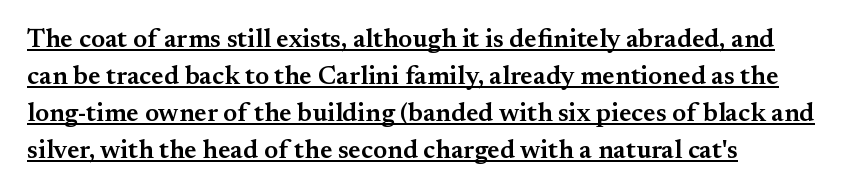
The image shows 26 px text type, upright; set normal line spacing (1.42x), normal letter spacing, underlined.
